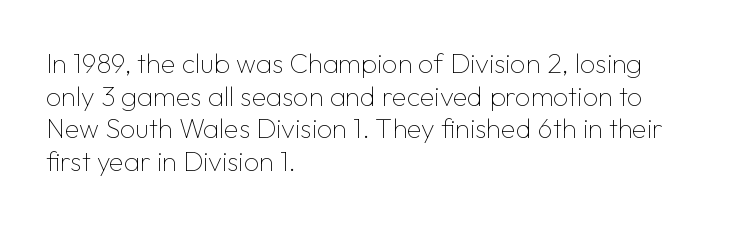
{"italic": "no", "bold": "no", "underline": "no", "align": "left", "line_spacing_ratio": 1.21, "letter_spacing": "normal", "letter_spacing_em": 0.0, "glyph_px": 27}
